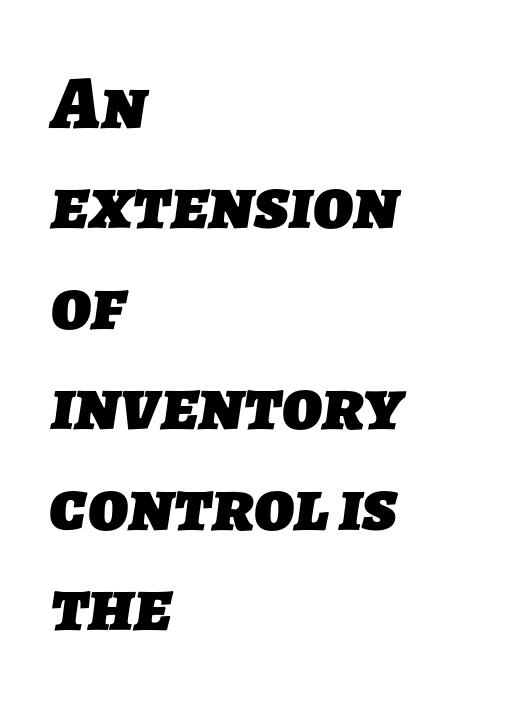
The image shows 75 px heavy sans-serif type; set left-aligned, normal line spacing (1.34x), normal letter spacing, not underlined; low stroke contrast and a medium x-height.
